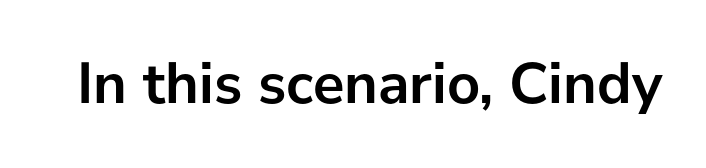
Letter spacing: default. To sum up the face: it is a sans, with no serifs. This sample has the flowing, uneven cadence of proportional lettering. Its strokes are broad and dark, the hallmark of bold type. Lines of text with bare space underneath. The lettering stays uniformly vertical, giving the passage a roman look.
